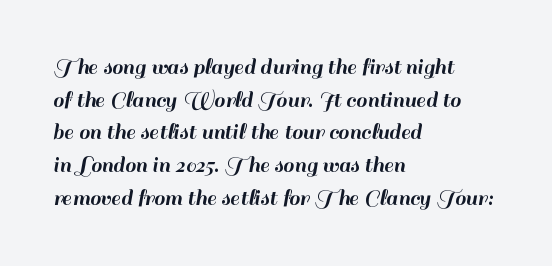
{"underline": "no", "align": "left", "line_spacing": "normal", "line_spacing_ratio": 1.36, "letter_spacing": "normal", "letter_spacing_em": 0.0, "glyph_px": 24}
